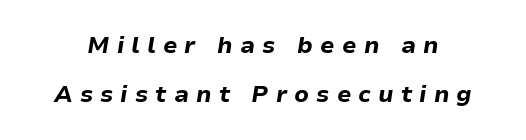
Interline gaps are noticeably wide in this sample. There's an unmistakable incline to the writing here. Look at the stroke-to-counter ratio: heavy, a bold. The horizontal fit of the characters is loose and conspicuously gappy. Anything drawn beneath the words? Only blank space.
